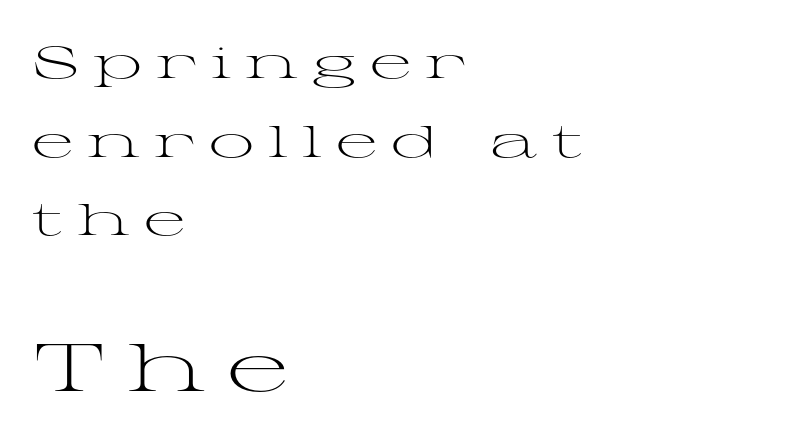
{"serif": "yes", "italic": "no", "bold": "no", "weight": "light", "width": "wide", "stroke_contrast": "medium", "x_height": "medium", "monospaced": "no", "underline": "no", "align": "left", "line_spacing_ratio": 1.75, "letter_spacing": "wide", "letter_spacing_em": 0.31, "larger_block": "second", "size_ratio": 1.49, "glyph_px": 67}
